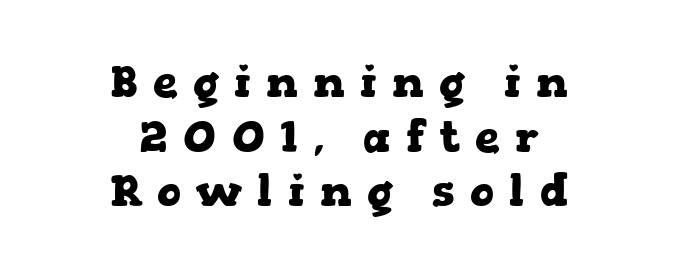
Beneath every word, the page is bare. The face used here is proportionally spaced, like ordinary book or web type. The face used here is seriffed, in the tradition of book romans. Stroke thickness is high; the sample reads as a true bold. Is the letter spacing exaggerated? Yes — the characters are pushed far apart.
